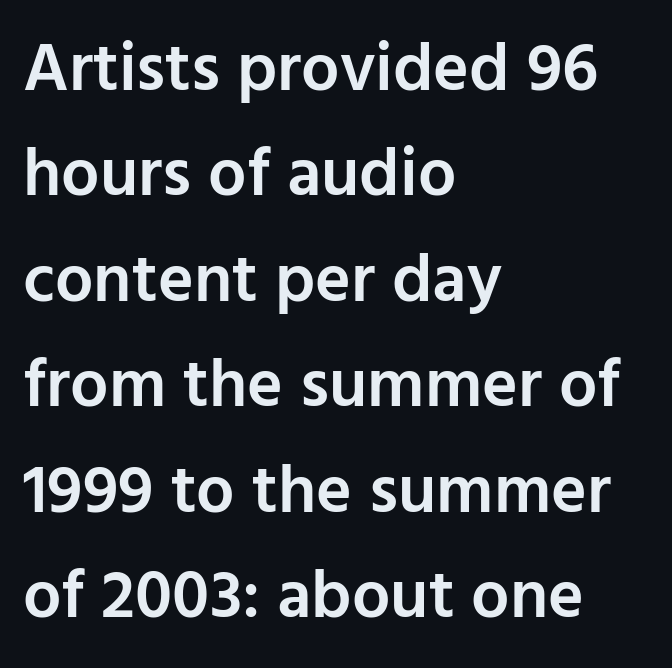
Q: Is the text bold? A: Semi-bold.
Q: Is the text italic (slanted)? A: No, it is upright.
Q: Is the typeface a serif or a sans-serif typeface? A: Sans-serif.
Q: Is the text underlined? A: No.
Q: How is the paragraph aligned? A: Left-aligned.
Q: Is the spacing between letters normal or unusually wide? A: Normal.
Q: Is the spacing between lines tight, normal or loose? A: Normal.
Q: Width (condensed, normal, or wide)? A: Normal.
Q: Stroke contrast? A: Low.
Q: x-height? A: Medium.
Q: Monospaced? A: No.
